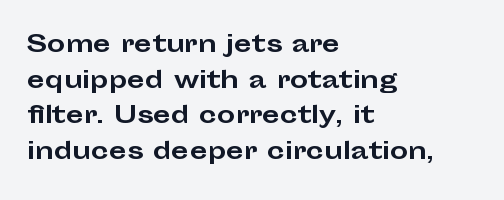
The image shows 23 px bold type, upright; set left-aligned, normal line spacing (1.55x), normal letter spacing, not underlined.
